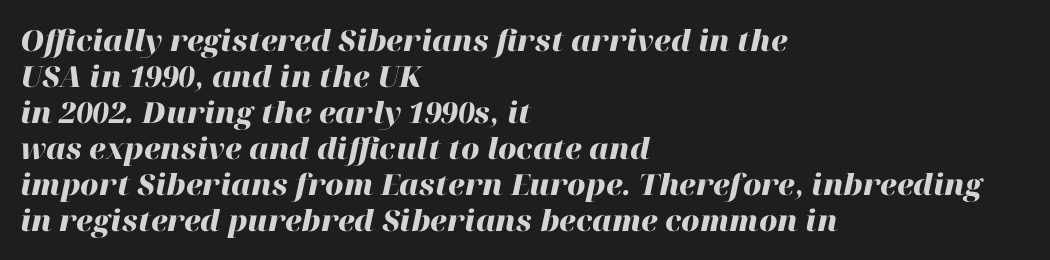
Q: Is the text bold? A: Yes.
Q: Is the text italic (slanted)? A: Yes, it leans right by about 12 degrees.
Q: Is the text underlined? A: No.
Q: How is the paragraph aligned? A: Left-aligned.
Q: Is the spacing between letters normal or unusually wide? A: Normal.
Q: Width (condensed, normal, or wide)? A: Normal.
Q: Stroke contrast? A: High.
Q: x-height? A: Medium.
Q: Monospaced? A: No.
